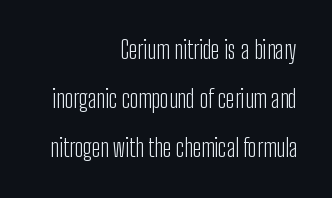
Every row of glyphs terminates at an identical x-position on the right. Ordinary non-slanted type is in use. Nothing unusual about the tracking: characters are spaced as the font intends. Vertical spacing — loose. Weight: regular or lighter. This rendering features lettering with no underline.
